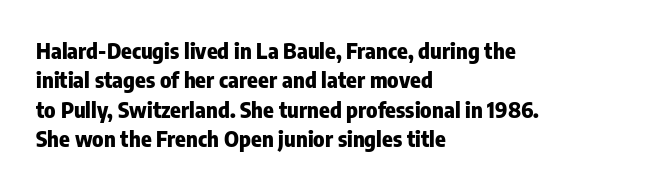
Every character sits straight up, as roman type does. Visually the block forms a straight wall on the left and a jagged coastline on the right. I'd describe the lettering as bold — thick and assertive. Unmarked baselines from the first word to the last.
